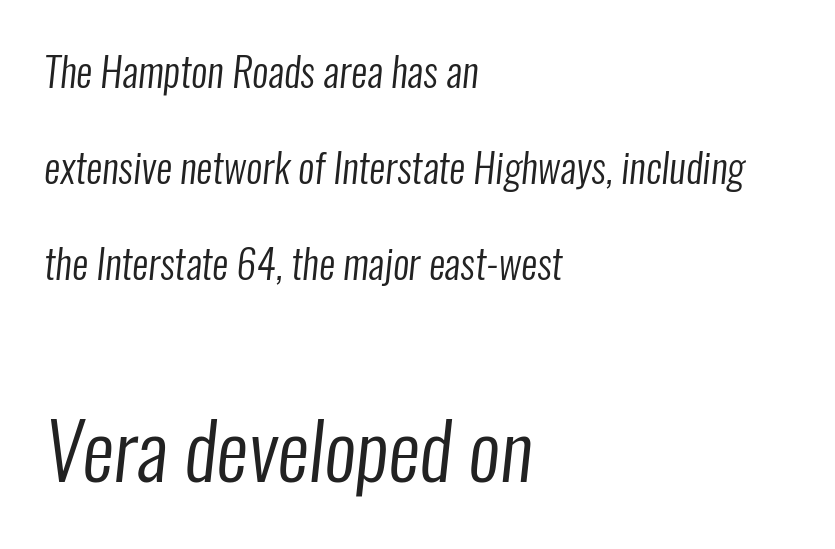
{"serif": "no", "bold": "no", "weight": "regular", "width": "condensed", "stroke_contrast": "low", "x_height": "medium", "monospaced": "no", "underline": "no", "align": "left", "line_spacing": "loose", "line_spacing_ratio": 2.4, "letter_spacing": "normal", "letter_spacing_em": 0.0, "larger_block": "second", "size_ratio": 1.98, "glyph_px": 79}
